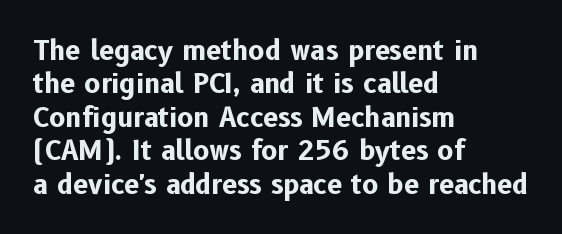
The image shows 27 px bold type, upright; set left-aligned, line spacing 1.24x, normal letter spacing, not underlined.
